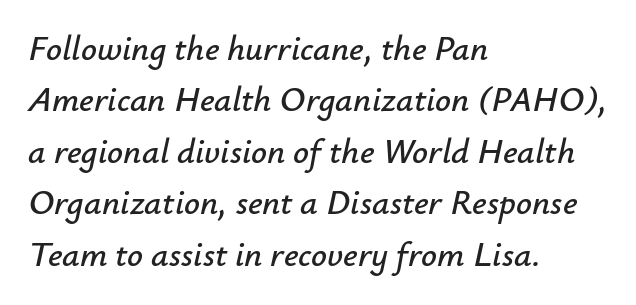
Notice how descenders clear the ascenders below comfortably — that's standard leading. Observe the lean: these are italic letterforms. Line starts are locked; line ends wander. Anything drawn beneath the words? Only blank space. Inter-character spacing is left at the font's built-in metrics. The rendering uses natural spacing where letterforms have individual widths.
